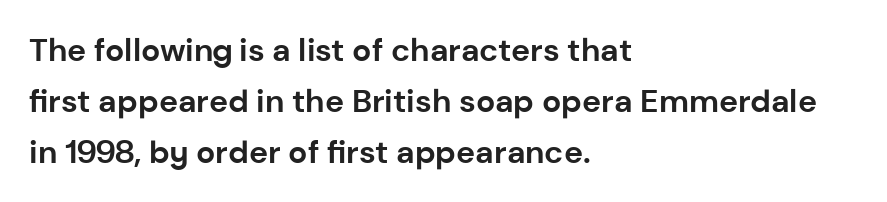
The image shows 32 px bold sans-serif type, upright; set left-aligned, normal line spacing (1.59x), normal letter spacing, not underlined; low stroke contrast and a medium x-height.
